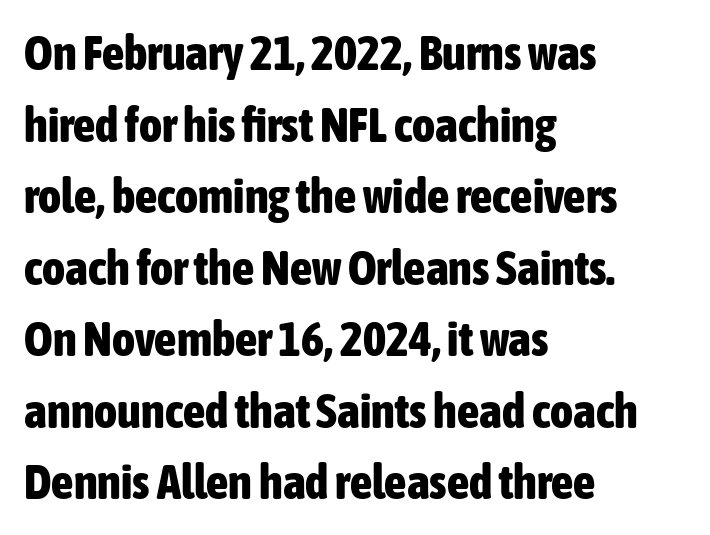
Q: Is the text bold? A: Yes.
Q: Is the text italic (slanted)? A: No, it is upright.
Q: Is the typeface a serif or a sans-serif typeface? A: Sans-serif.
Q: Is the text underlined? A: No.
Q: How is the paragraph aligned? A: Left-aligned.
Q: Is the spacing between letters normal or unusually wide? A: Normal.
Q: Is the spacing between lines tight, normal or loose? A: Normal.
Q: Width (condensed, normal, or wide)? A: Condensed.
Q: Stroke contrast? A: Low.
Q: x-height? A: Medium.
Q: Monospaced? A: No.
